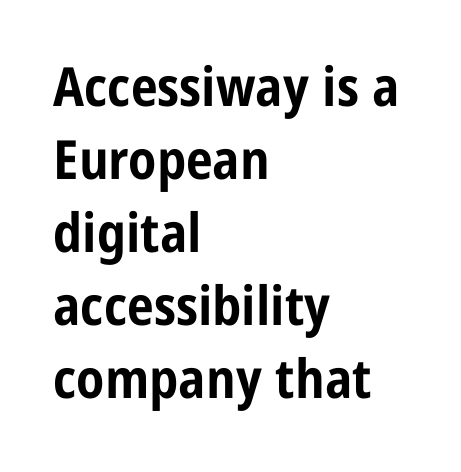
The image shows 54 px bold, condensed sans-serif type, upright; set left-aligned, normal line spacing (1.35x), normal letter spacing, not underlined; low stroke contrast and a large x-height.
